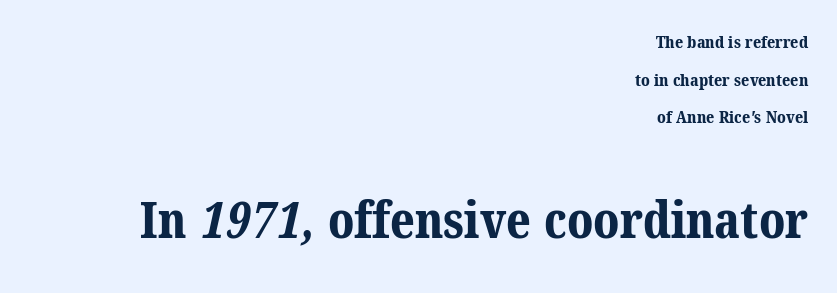
Q: Is the text bold? A: Yes.
Q: Is the typeface a serif or a sans-serif typeface? A: Serif.
Q: Is the text underlined? A: No.
Q: How is the paragraph aligned? A: Right-aligned.
Q: Is the spacing between letters normal or unusually wide? A: Normal.
Q: Is the spacing between lines tight, normal or loose? A: Loose.
Q: Which block of text is set in a larger size, the first (top) or the second (bottom)? A: The second (bottom) one.
Q: Width (condensed, normal, or wide)? A: Normal.
Q: Stroke contrast? A: Medium.
Q: x-height? A: Medium.
Q: Monospaced? A: No.
